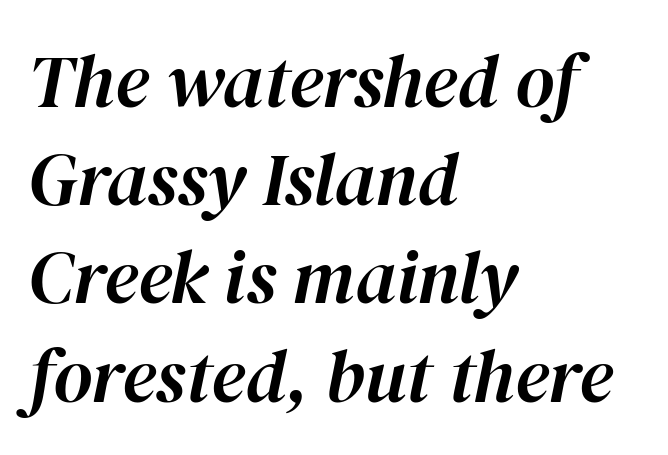
Plain, unruled lines of type. Between one letter and the next there's only the usual sliver of space. The font's italic variant was chosen for this text. Regular leading. Where is the straight margin? On the left.
